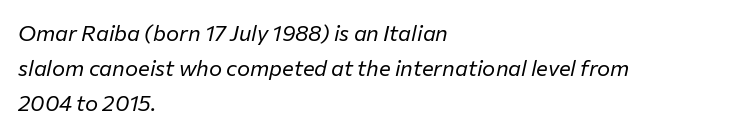
The image shows 22 px text type, italic (leaning right); set left-aligned, normal line spacing (1.58x), normal letter spacing, not underlined.
